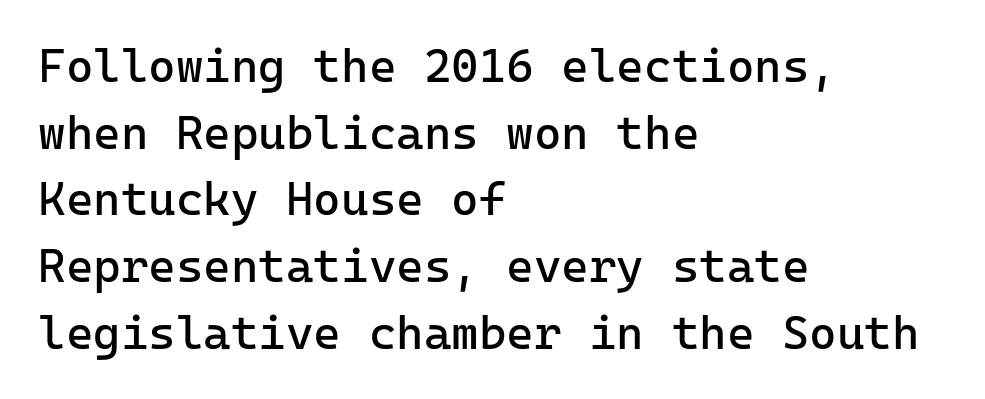
Q: Is the text bold? A: No.
Q: Is the text italic (slanted)? A: No, it is upright.
Q: Is the typeface a serif or a sans-serif typeface? A: Sans-serif.
Q: Is the text underlined? A: No.
Q: How is the paragraph aligned? A: Left-aligned.
Q: Is the spacing between letters normal or unusually wide? A: Normal.
Q: Is the spacing between lines tight, normal or loose? A: Normal.
Q: Width (condensed, normal, or wide)? A: Normal.
Q: Stroke contrast? A: Low.
Q: x-height? A: Medium.
Q: Monospaced? A: Yes.
